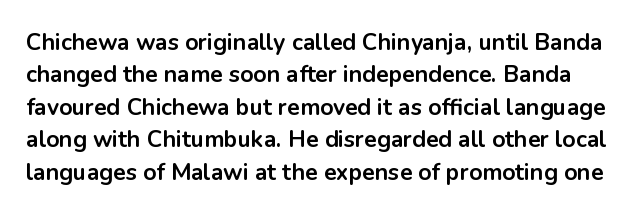
Characters remain perfectly vertical along every line. Underlining? Definitely not there. How heavy is the stroke? Heavy — this is a bold. How are the letters spaced? Ordinarily, with no added tracking.
